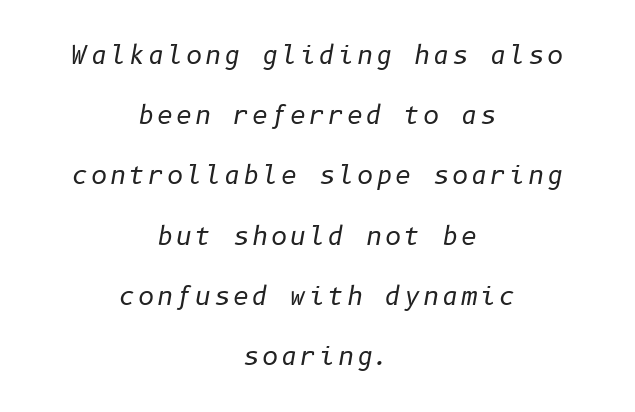
The lines in this sample share a center point and differ in where they start and stop. The typesetting does not lean heavy: it is not bold. This rendering features lettering with no underline. Reading down the column, the eye jumps a long way to each next line.
